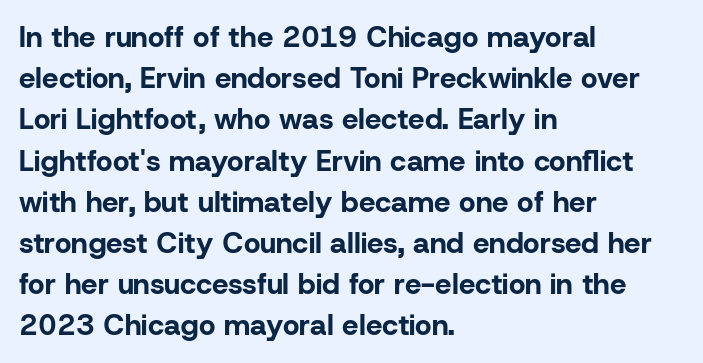
Q: Is the text bold? A: Yes.
Q: Is the text italic (slanted)? A: No, it is upright.
Q: Is the typeface a serif or a sans-serif typeface? A: Sans-serif.
Q: Is the text underlined? A: No.
Q: How is the paragraph aligned? A: Left-aligned.
Q: Is the spacing between letters normal or unusually wide? A: Normal.
Q: Is the spacing between lines tight, normal or loose? A: Normal.
Q: Width (condensed, normal, or wide)? A: Normal.
Q: Stroke contrast? A: Low.
Q: x-height? A: Medium.
Q: Monospaced? A: No.
